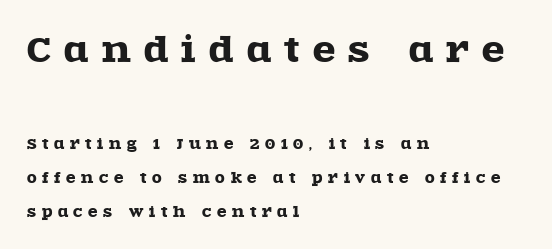
{"serif": "yes", "italic": "no", "width": "wide", "x_height": "large", "monospaced": "no", "underline": "no", "align": "left", "line_spacing": "loose", "line_spacing_ratio": 2.44, "letter_spacing": "wide", "letter_spacing_em": 0.4, "larger_block": "first", "size_ratio": 2.36, "glyph_px": 33}
